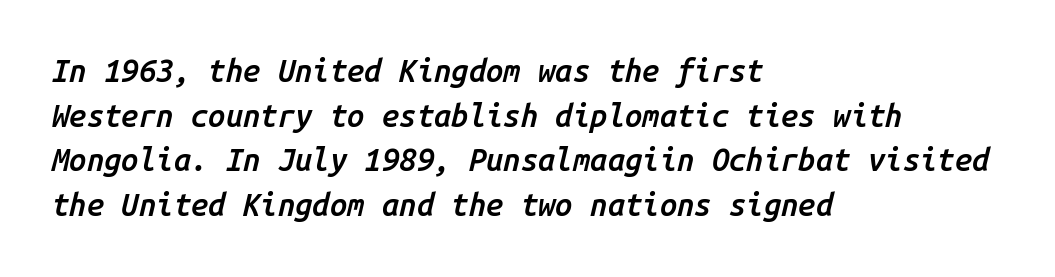
Q: Is the text bold? A: Semi-bold.
Q: Is the text italic (slanted)? A: Yes, it leans right by about 14 degrees.
Q: Is the text underlined? A: No.
Q: How is the paragraph aligned? A: Left-aligned.
Q: Is the spacing between letters normal or unusually wide? A: Normal.
Q: Is the spacing between lines tight, normal or loose? A: Normal.
Q: Width (condensed, normal, or wide)? A: Normal.
Q: Stroke contrast? A: Low.
Q: x-height? A: Medium.
Q: Monospaced? A: Yes.
